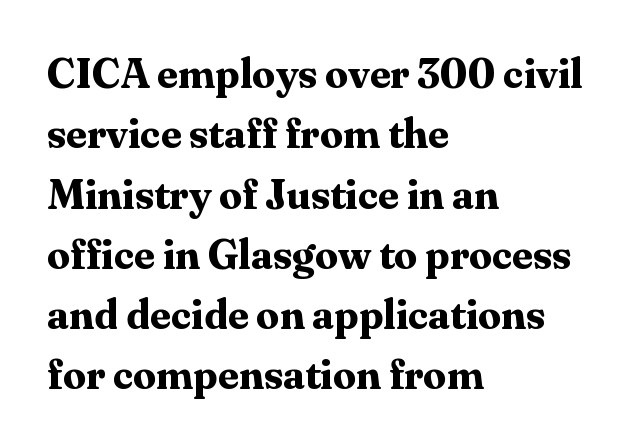
Pretty heavy lettering here — definitely bold. Letters rest on an invisible, unmarked baseline. Short note: letters normally spaced. Characters remain perfectly vertical along every line.
